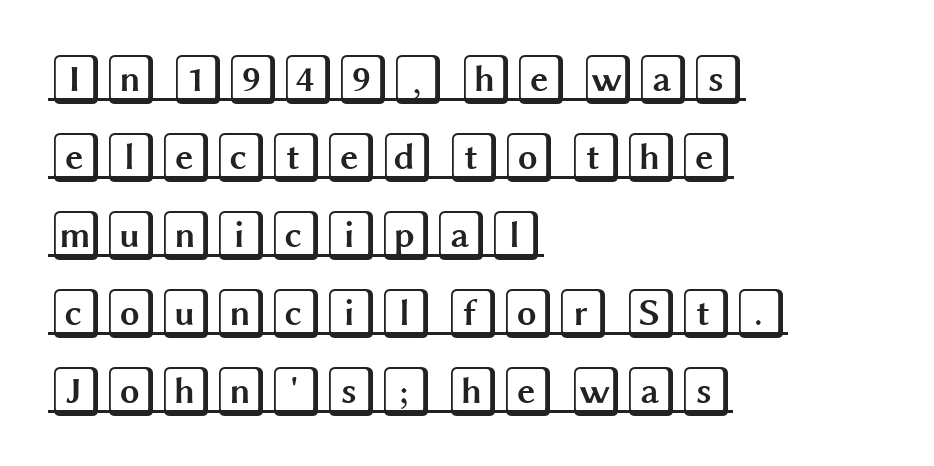
The image shows 50 px wide type, upright; set left-aligned, normal line spacing (1.56x), normal letter spacing, underlined; a large x-height.
